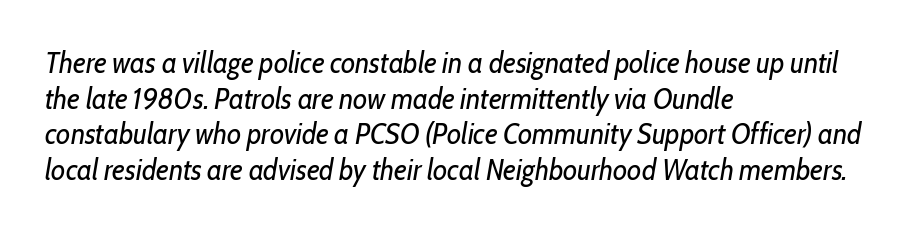
Q: Is the text bold? A: No.
Q: Is the text italic (slanted)? A: Yes, it leans right by about 10 degrees.
Q: Is the text underlined? A: No.
Q: How is the paragraph aligned? A: Left-aligned.
Q: Is the spacing between letters normal or unusually wide? A: Normal.
Q: Width (condensed, normal, or wide)? A: Condensed.
Q: Stroke contrast? A: Low.
Q: x-height? A: Medium.
Q: Monospaced? A: No.
